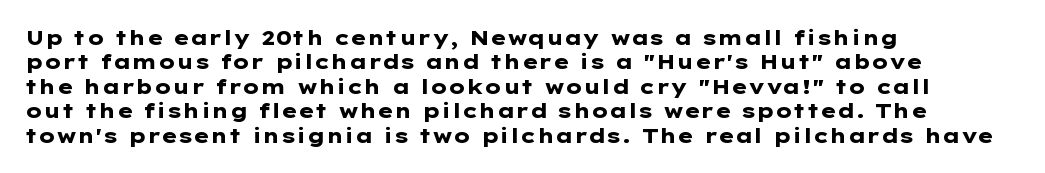
The image shows 20 px bold type, upright; set left-aligned, line spacing 1.22x, normal letter spacing, not underlined.
